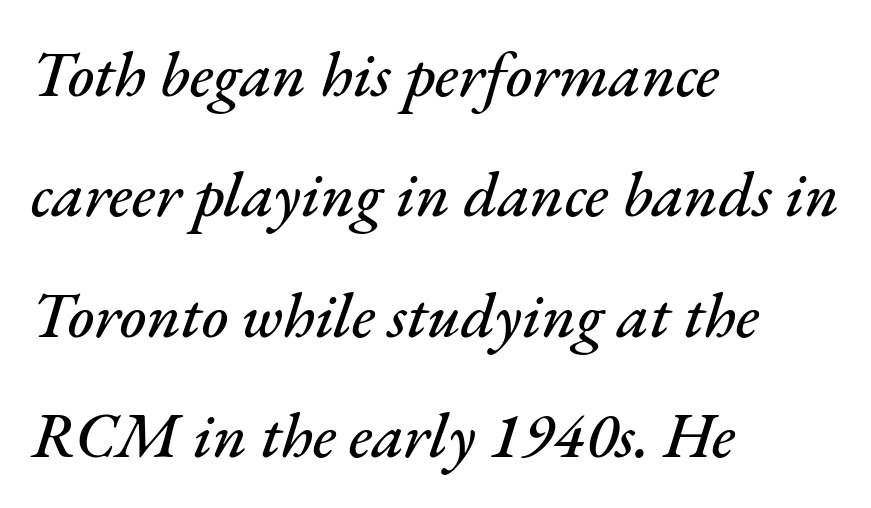
The image shows 64 px text type, italic (leaning right); set left-aligned, line spacing 1.88x, normal letter spacing, not underlined; medium stroke contrast and a small x-height.
